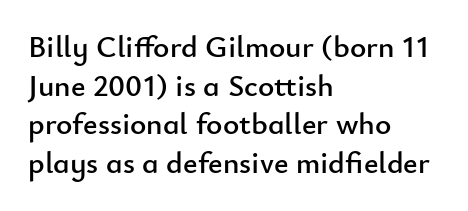
{"serif": "no", "italic": "no", "width": "normal", "stroke_contrast": "low", "x_height": "small", "monospaced": "no", "underline": "no", "align": "left", "line_spacing": "normal", "line_spacing_ratio": 1.25, "letter_spacing": "normal", "letter_spacing_em": 0.0, "glyph_px": 31}
